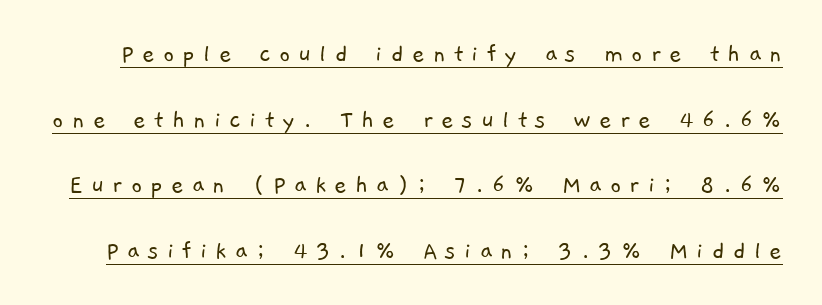
Q: Is the text bold? A: No.
Q: Is the text underlined? A: Yes.
Q: Is the spacing between letters normal or unusually wide? A: Unusually wide.
Q: Is the spacing between lines tight, normal or loose? A: Loose.
